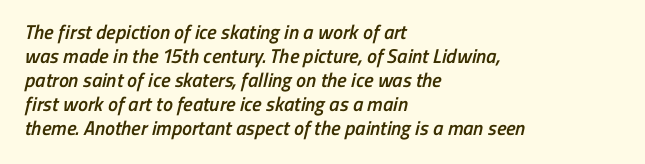
The image shows 20 px text type; set left-aligned, line spacing 1.2x, normal letter spacing, not underlined.
